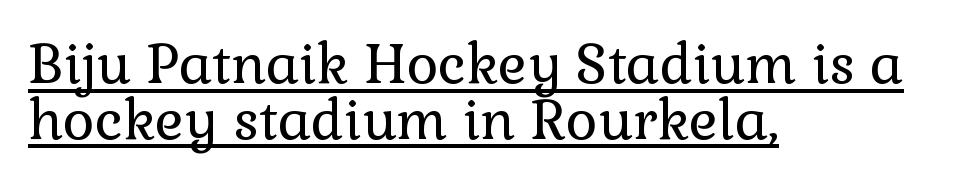
{"serif": "yes", "italic": "no", "bold": "no", "weight": "regular", "width": "normal", "stroke_contrast": "low", "x_height": "medium", "monospaced": "no", "underline": "yes", "align": "left", "line_spacing": "tight", "line_spacing_ratio": 1.01, "letter_spacing": "normal", "letter_spacing_em": 0.0, "glyph_px": 55}
